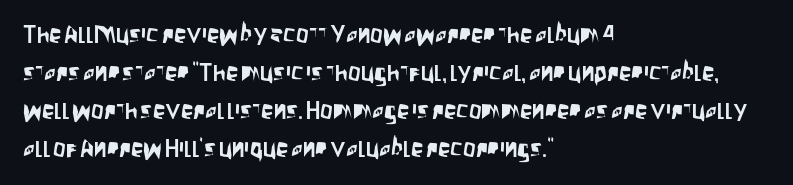
The image shows 25 px text type, upright; set left-aligned, normal line spacing (1.52x), normal letter spacing, not underlined.
